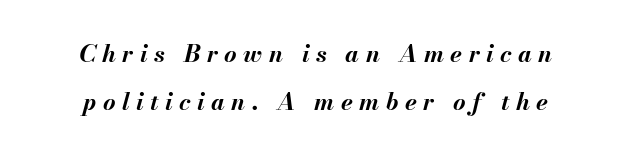
The image shows 24 px bold type, italic (leaning right); set centered, loose line spacing (2.0x), unusually wide letter spacing (+0.27 em), not underlined.
